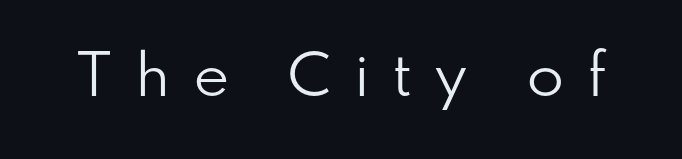
Q: Is the text bold? A: No.
Q: Is the text italic (slanted)? A: No, it is upright.
Q: Is the typeface a serif or a sans-serif typeface? A: Sans-serif.
Q: Is the text underlined? A: No.
Q: Is the spacing between letters normal or unusually wide? A: Unusually wide.
Q: Width (condensed, normal, or wide)? A: Normal.
Q: Stroke contrast? A: Low.
Q: x-height? A: Small.
Q: Monospaced? A: No.
